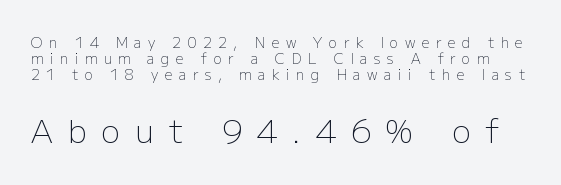
These glyphs show unthickened strokes, regular width or finer. Here the designer chose a conventional face with non-uniform glyph widths. Between these two stacked blocks, the lower one wins on size. Check under the words: just untouched page. Examine the stroke ends and you'll find no serifs.
